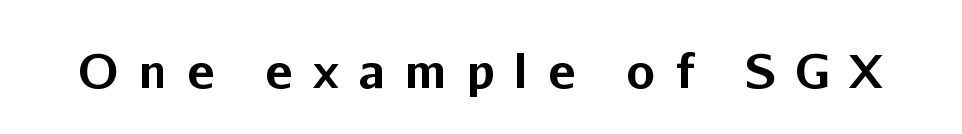
{"serif": "no", "italic": "no", "bold": "yes", "weight": "bold", "width": "normal", "stroke_contrast": "low", "x_height": "medium", "monospaced": "no", "underline": "no", "letter_spacing": "wide", "letter_spacing_em": 0.43, "glyph_px": 46}
